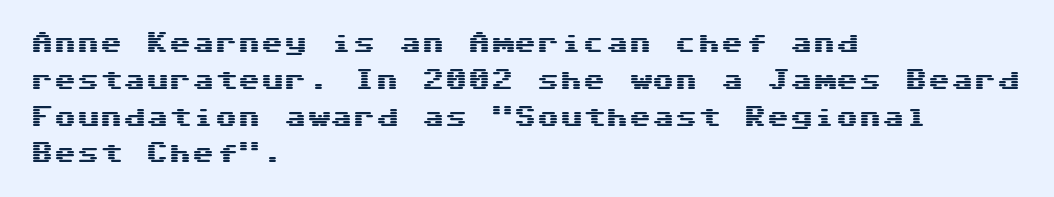
Q: Is the text italic (slanted)? A: No, it is upright.
Q: Is the text underlined? A: No.
Q: How is the paragraph aligned? A: Left-aligned.
Q: Is the spacing between letters normal or unusually wide? A: Normal.
Q: Is the spacing between lines tight, normal or loose? A: Normal.
